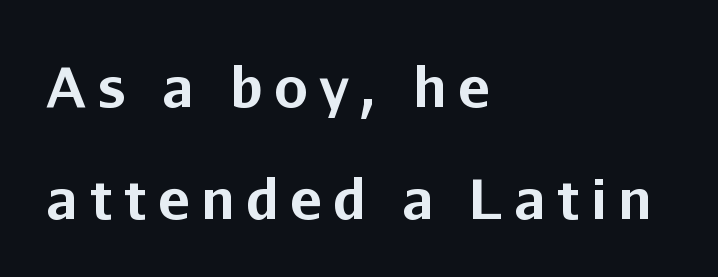
The image shows 54 px bold sans-serif type, upright; set left-aligned, loose line spacing (2.07x), unusually wide letter spacing (+0.21 em), not underlined; low stroke contrast and a medium x-height.
